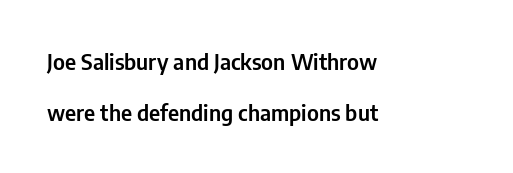
Q: Is the text italic (slanted)? A: No, it is upright.
Q: Is the text underlined? A: No.
Q: How is the paragraph aligned? A: Left-aligned.
Q: Is the spacing between letters normal or unusually wide? A: Normal.
Q: Is the spacing between lines tight, normal or loose? A: Loose.
